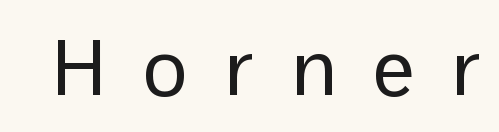
The lettering stays uniformly vertical, giving the passage a roman look. Think of a printed novel: that variable character pitch is what you see here. This rendering widens character spacing well past its baseline value. A typesetter would label this face a sans.
